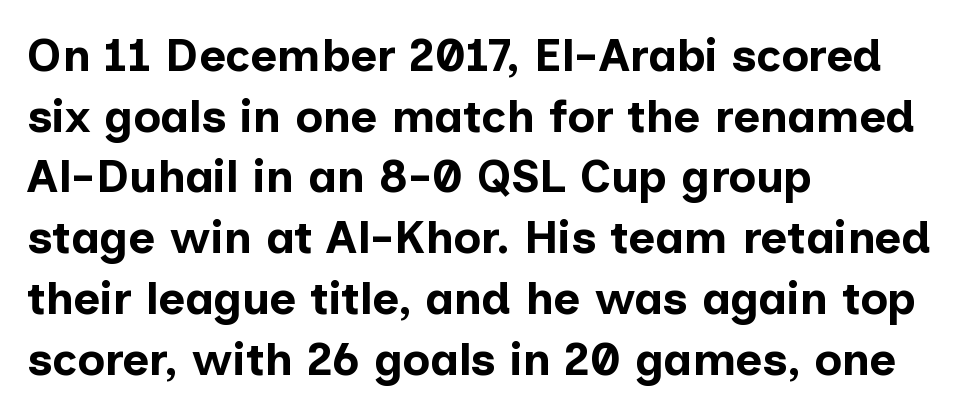
A bare baseline throughout the passage. No italicization has been applied; the sample stays upright. Classification — sans serif. Teacher's note: observe the even left margin — that is flush-left alignment. The designer left line spacing at the default.
